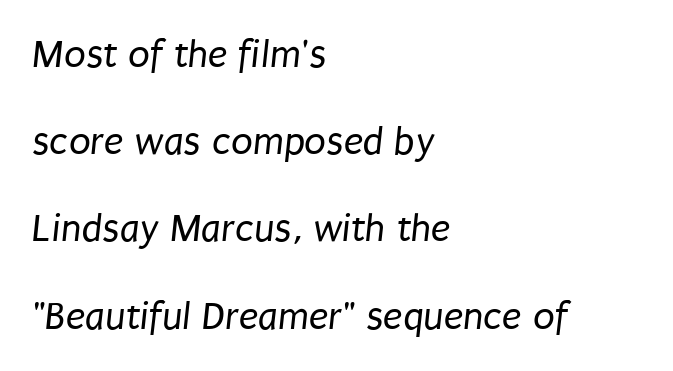
Q: Is the text bold? A: No.
Q: Is the typeface a serif or a sans-serif typeface? A: Sans-serif.
Q: Is the text underlined? A: No.
Q: How is the paragraph aligned? A: Left-aligned.
Q: Is the spacing between letters normal or unusually wide? A: Normal.
Q: Is the spacing between lines tight, normal or loose? A: Loose.
Q: Width (condensed, normal, or wide)? A: Condensed.
Q: Stroke contrast? A: Low.
Q: x-height? A: Large.
Q: Monospaced? A: No.
